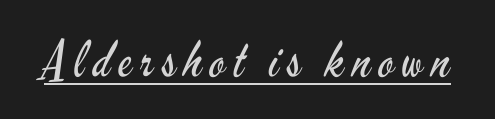
The image shows 50 px regular-weight, condensed sans-serif type; set underlined; low stroke contrast and a small x-height.
